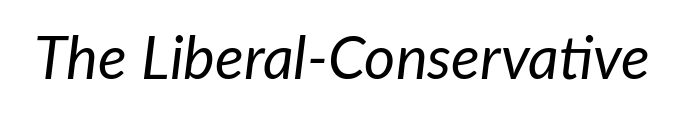
{"italic": "yes", "lean": "right", "slant_degrees": 7, "bold": "no", "weight": "regular", "width": "normal", "stroke_contrast": "low", "x_height": "medium", "monospaced": "no", "underline": "no", "letter_spacing": "normal", "letter_spacing_em": 0.0, "glyph_px": 60}
